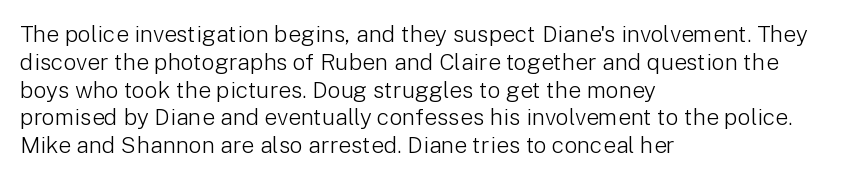
{"italic": "no", "bold": "no", "underline": "no", "align": "left", "line_spacing_ratio": 1.21, "letter_spacing": "normal", "letter_spacing_em": 0.0, "glyph_px": 23}
